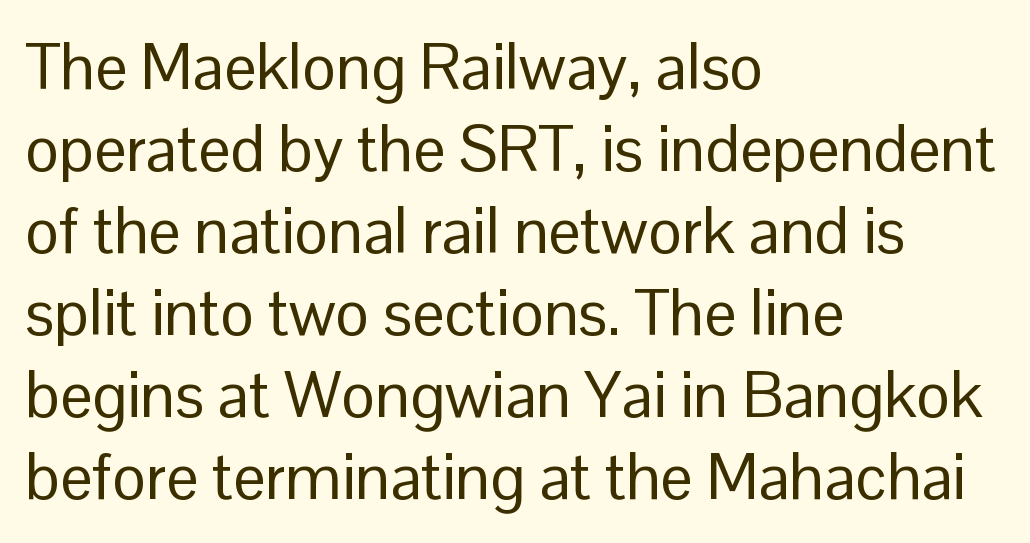
{"serif": "no", "italic": "no", "bold": "no", "weight": "regular", "width": "normal", "stroke_contrast": "low", "x_height": "medium", "monospaced": "no", "underline": "no", "align": "left", "line_spacing": "normal", "line_spacing_ratio": 1.28, "letter_spacing": "normal", "letter_spacing_em": 0.0, "glyph_px": 64}
